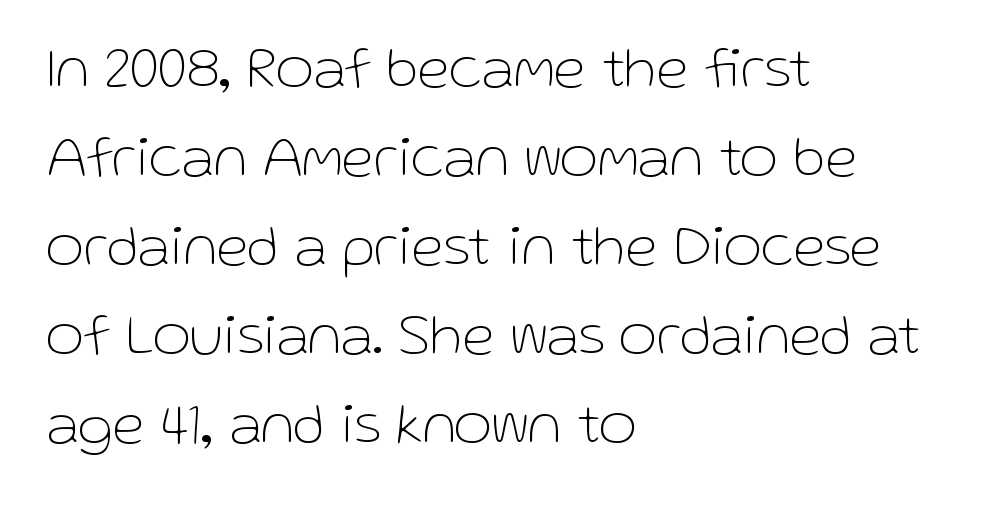
{"serif": "no", "italic": "no", "bold": "no", "weight": "thin", "width": "normal", "stroke_contrast": "low", "x_height": "medium", "monospaced": "no", "underline": "no", "align": "left", "line_spacing": "normal", "line_spacing_ratio": 1.51, "letter_spacing": "normal", "letter_spacing_em": 0.0, "glyph_px": 59}
